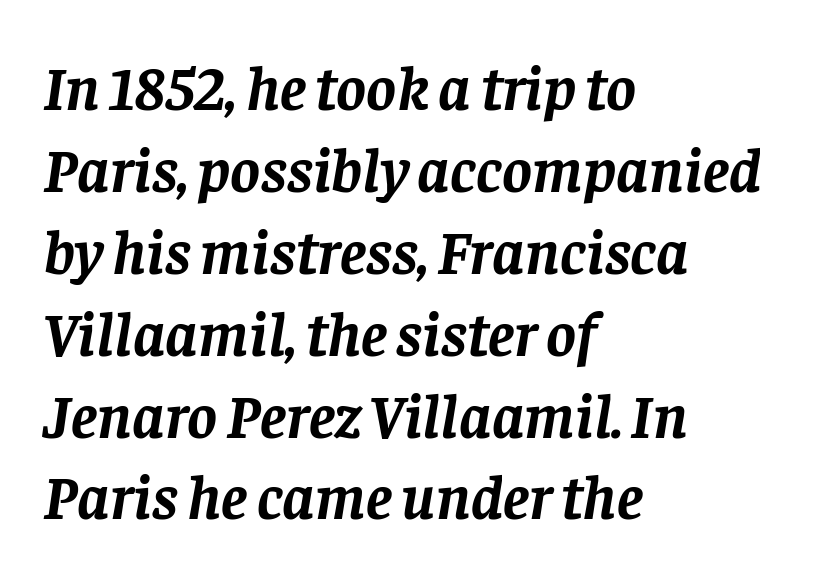
Q: Is the text bold? A: Yes.
Q: Is the text italic (slanted)? A: Yes, it leans right by about 8 degrees.
Q: Is the typeface a serif or a sans-serif typeface? A: Serif.
Q: Is the text underlined? A: No.
Q: How is the paragraph aligned? A: Left-aligned.
Q: Is the spacing between letters normal or unusually wide? A: Normal.
Q: Is the spacing between lines tight, normal or loose? A: Normal.
Q: Width (condensed, normal, or wide)? A: Normal.
Q: Stroke contrast? A: Low.
Q: x-height? A: Large.
Q: Monospaced? A: No.
